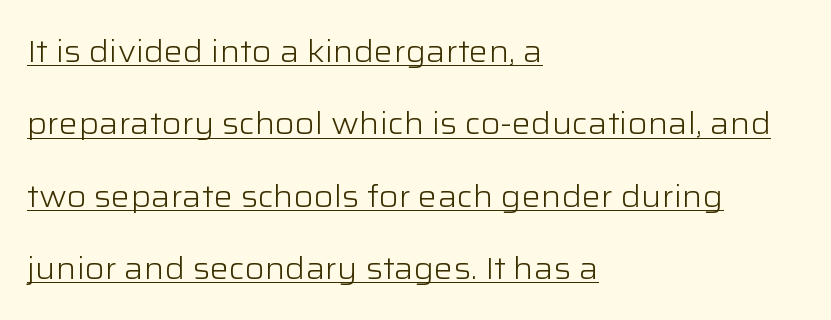
Q: Is the text bold? A: No.
Q: Is the text italic (slanted)? A: No, it is upright.
Q: Is the typeface a serif or a sans-serif typeface? A: Sans-serif.
Q: Is the text underlined? A: Yes.
Q: How is the paragraph aligned? A: Left-aligned.
Q: Is the spacing between letters normal or unusually wide? A: Normal.
Q: Is the spacing between lines tight, normal or loose? A: Loose.
Q: Width (condensed, normal, or wide)? A: Wide.
Q: Stroke contrast? A: Low.
Q: x-height? A: Medium.
Q: Monospaced? A: No.
